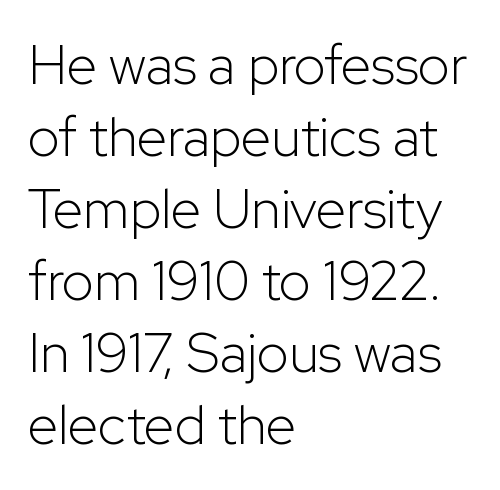
Q: Is the text bold? A: No.
Q: Is the text italic (slanted)? A: No, it is upright.
Q: Is the typeface a serif or a sans-serif typeface? A: Sans-serif.
Q: Is the text underlined? A: No.
Q: How is the paragraph aligned? A: Left-aligned.
Q: Is the spacing between letters normal or unusually wide? A: Normal.
Q: Is the spacing between lines tight, normal or loose? A: Normal.
Q: Width (condensed, normal, or wide)? A: Normal.
Q: Stroke contrast? A: Low.
Q: x-height? A: Medium.
Q: Monospaced? A: No.
